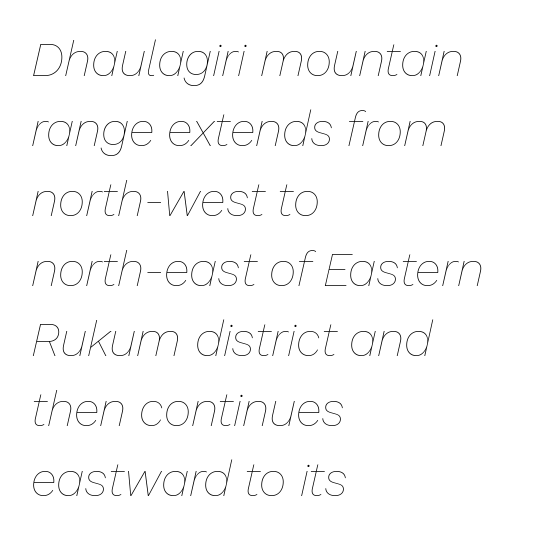
This rendering uses left alignment, leaving the right contour irregular. Each new line begins a customary step beneath the previous one. Is the type slanted? Yes — the strokes lean at a clear angle. Underline: absent.
